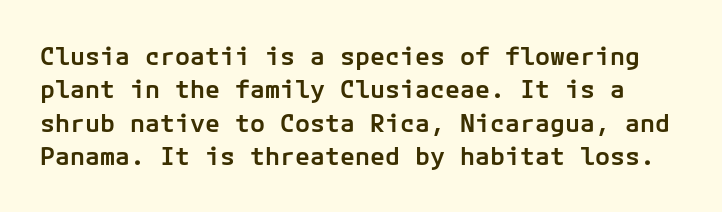
Q: Is the text bold? A: Semi-bold.
Q: Is the text italic (slanted)? A: No, it is upright.
Q: Is the text underlined? A: No.
Q: Is the spacing between letters normal or unusually wide? A: Normal.
Q: Is the spacing between lines tight, normal or loose? A: Normal.
